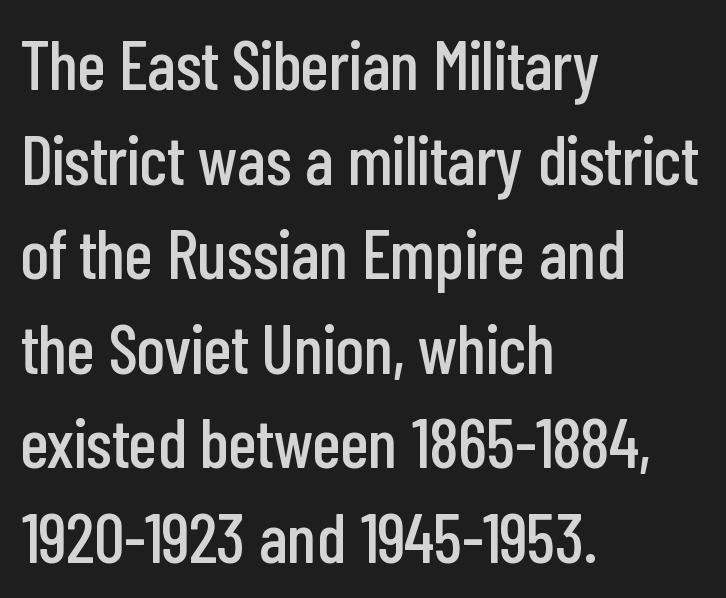
The image shows 69 px condensed sans-serif type, upright; set left-aligned, normal line spacing (1.37x), normal letter spacing, not underlined; low stroke contrast and a medium x-height.
